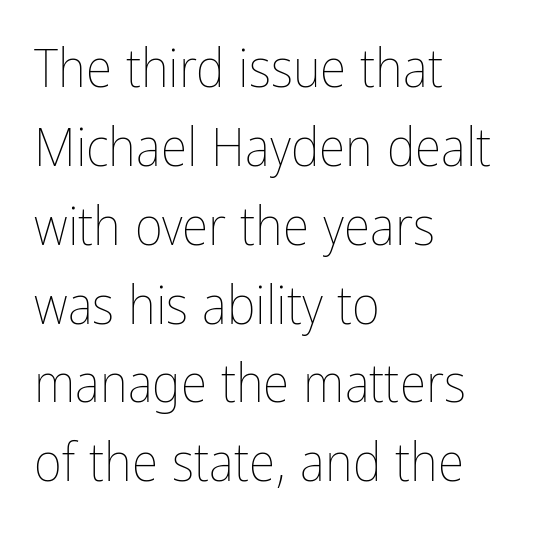
Q: Is the text bold? A: No.
Q: Is the text italic (slanted)? A: No, it is upright.
Q: Is the text underlined? A: No.
Q: How is the paragraph aligned? A: Left-aligned.
Q: Is the spacing between letters normal or unusually wide? A: Normal.
Q: Is the spacing between lines tight, normal or loose? A: Normal.
Q: Width (condensed, normal, or wide)? A: Condensed.
Q: Stroke contrast? A: Low.
Q: x-height? A: Medium.
Q: Monospaced? A: No.
